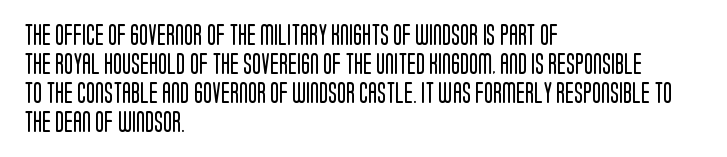
Letters rest on an invisible, unmarked baseline. Heaviness? Minimal to ordinary, like unemphasized prose. The rendering anchors every line to the left-hand side. The line-height multiplier appears to be the usual default.
